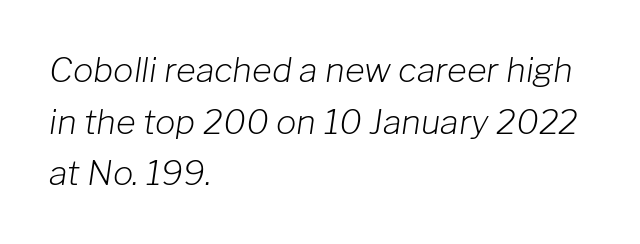
{"italic": "yes", "lean": "right", "slant_degrees": 8, "bold": "no", "weight": "light", "width": "normal", "stroke_contrast": "low", "x_height": "medium", "monospaced": "no", "underline": "no", "align": "left", "line_spacing": "normal", "line_spacing_ratio": 1.52, "letter_spacing": "normal", "letter_spacing_em": 0.0, "glyph_px": 34}
